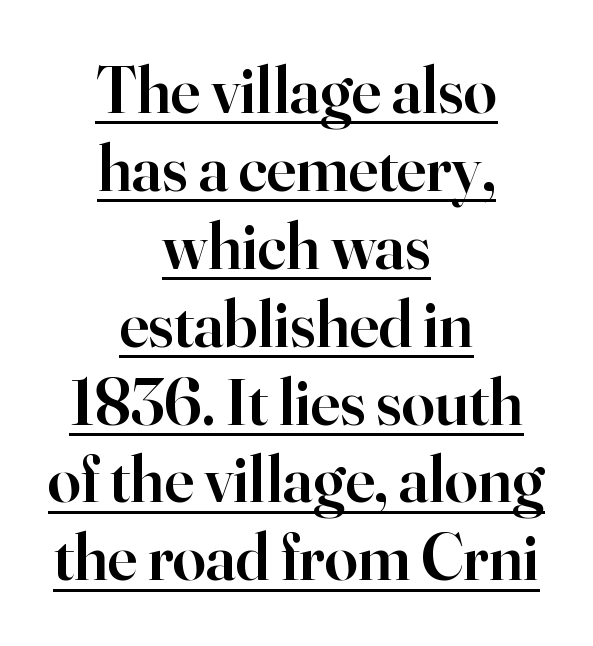
This rendering uses center alignment, leaving both contours irregular but symmetric. You could not count columns in this text — the font is proportionally spaced. This sample uses an upright cut, with every glyph sitting square on the baseline. Does the type have serifs? Yes, each stem ends in a small foot.
